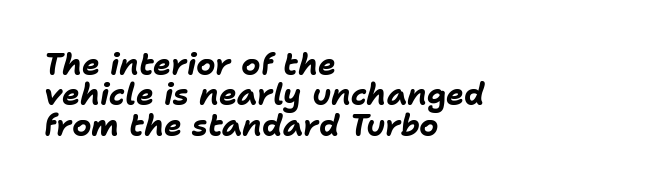
The space between consecutive lines is stingy. The string is rendered with underlining switched off. You could not count columns in this text — the font is proportionally spaced. Left-aligned paragraph, ragged on the right.
